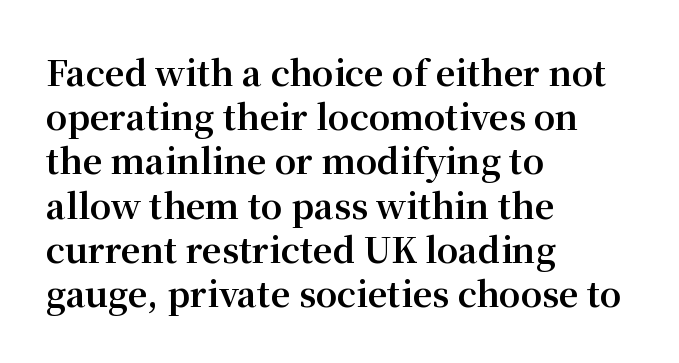
{"serif": "yes", "italic": "no", "bold": "yes", "weight": "bold", "width": "normal", "stroke_contrast": "medium", "x_height": "medium", "monospaced": "no", "underline": "no", "align": "left", "line_spacing": "normal", "line_spacing_ratio": 1.3, "letter_spacing": "normal", "letter_spacing_em": 0.0, "glyph_px": 34}
